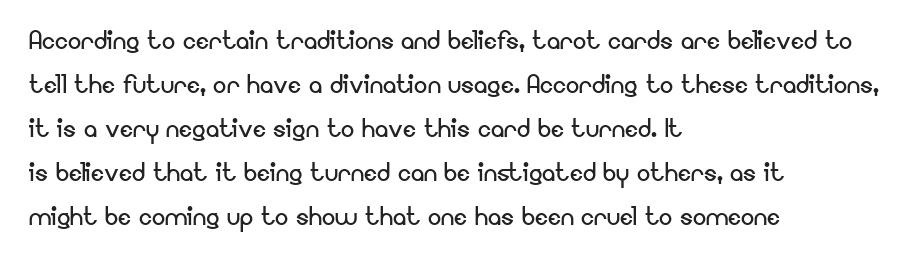
The image shows 33 px regular-weight sans-serif type, upright; set left-aligned, normal line spacing (1.33x), normal letter spacing, not underlined; low stroke contrast and a small x-height.
